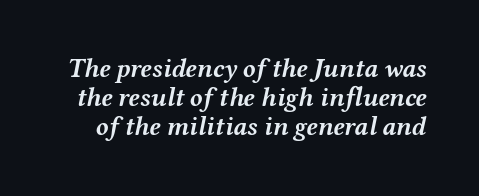
Q: Is the text bold? A: Yes.
Q: Is the text italic (slanted)? A: Yes, it leans right by about 12 degrees.
Q: Is the text underlined? A: No.
Q: Is the spacing between letters normal or unusually wide? A: Normal.
Q: Is the spacing between lines tight, normal or loose? A: Tight.
